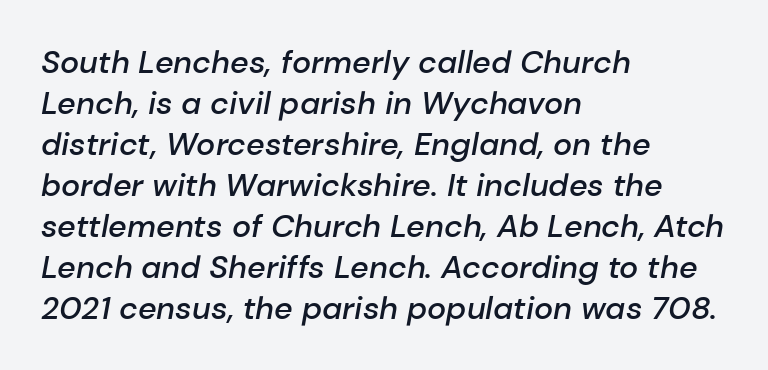
The image shows 32 px semibold type, italic (leaning right); set left-aligned, normal line spacing (1.28x), normal letter spacing, not underlined; low stroke contrast and a medium x-height.
